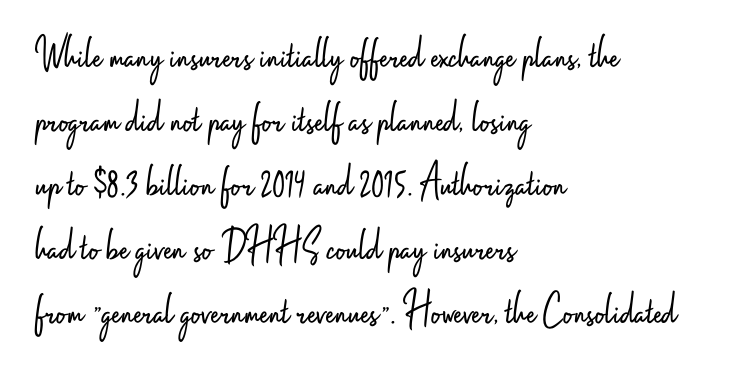
This rendering uses left alignment, leaving the right contour irregular. The line texture is even and compact thanks to regular tracking. The typeface chosen for these lines omits serifs. Just letters on the line, the space beneath them empty. The lines sit at an ordinary, default distance from one another.
